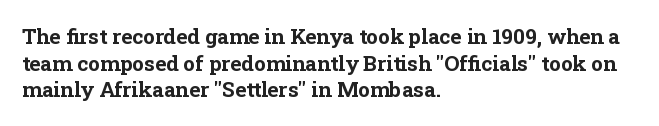
Q: Is the text bold? A: Yes.
Q: Is the text italic (slanted)? A: No, it is upright.
Q: Is the text underlined? A: No.
Q: How is the paragraph aligned? A: Left-aligned.
Q: Is the spacing between letters normal or unusually wide? A: Normal.
Q: Is the spacing between lines tight, normal or loose? A: Normal.
